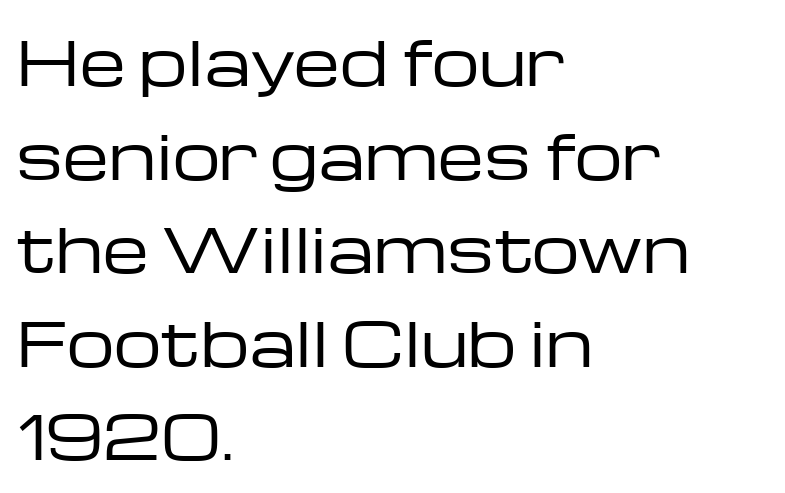
{"serif": "no", "italic": "no", "bold": "no", "weight": "regular", "width": "wide", "stroke_contrast": "low", "x_height": "medium", "monospaced": "no", "underline": "no", "align": "left", "line_spacing": "normal", "line_spacing_ratio": 1.56, "letter_spacing": "normal", "letter_spacing_em": 0.0, "glyph_px": 60}
